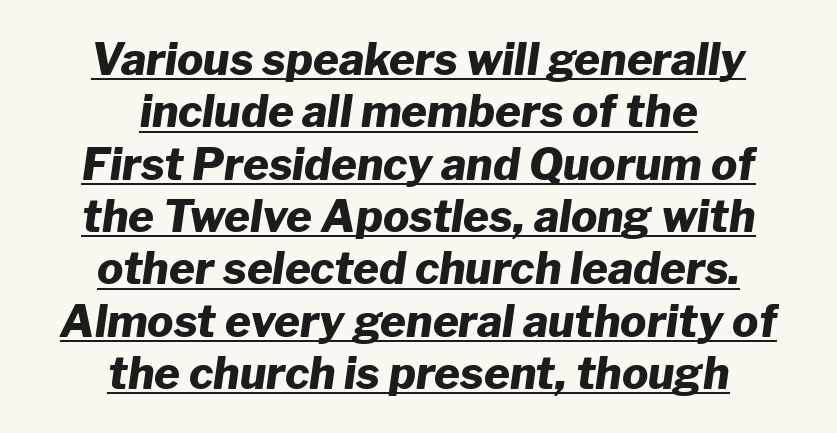
Q: Is the text bold? A: Yes.
Q: Is the text italic (slanted)? A: Yes, it leans right by about 8 degrees.
Q: Is the text underlined? A: Yes.
Q: How is the paragraph aligned? A: Centered.
Q: Is the spacing between letters normal or unusually wide? A: Normal.
Q: Width (condensed, normal, or wide)? A: Normal.
Q: Stroke contrast? A: Low.
Q: x-height? A: Medium.
Q: Monospaced? A: No.
